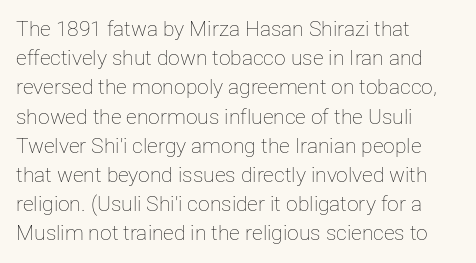
The image shows 21 px text type, upright; set left-aligned, normal line spacing (1.39x), normal letter spacing, not underlined.
